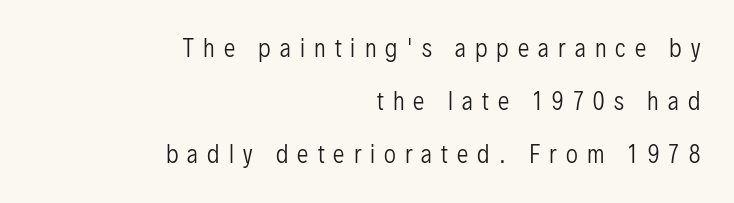
{"italic": "no", "bold": "no", "underline": "no", "align": "right", "line_spacing": "loose", "line_spacing_ratio": 2.31, "letter_spacing": "wide", "letter_spacing_em": 0.4, "glyph_px": 23}
